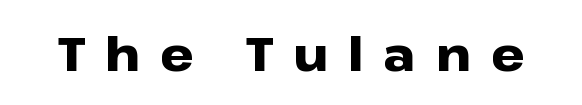
The image shows 47 px heavy, wide sans-serif type, upright; set unusually wide letter spacing (+0.43 em), not underlined; low stroke contrast and a medium x-height.
